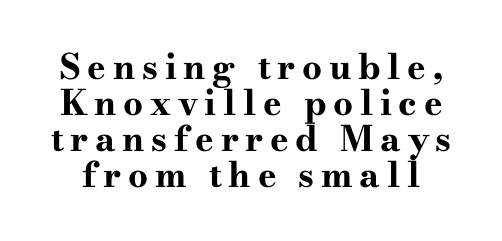
The image shows 35 px bold, wide serif type, upright; set tight line spacing (1.03x), not underlined; high stroke contrast and a small x-height.
